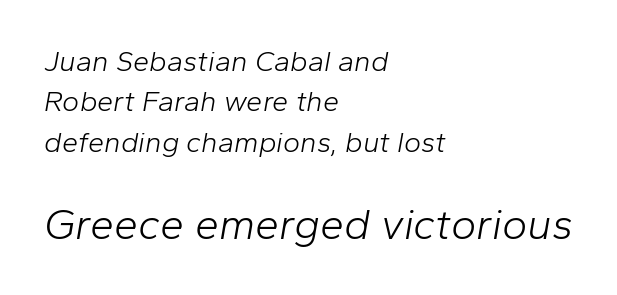
Q: Is the text bold? A: No.
Q: Is the text italic (slanted)? A: Yes, it leans right by about 10 degrees.
Q: Is the text underlined? A: No.
Q: How is the paragraph aligned? A: Left-aligned.
Q: Is the spacing between letters normal or unusually wide? A: Normal.
Q: Is the spacing between lines tight, normal or loose? A: Normal.
Q: Which block of text is set in a larger size, the first (top) or the second (bottom)? A: The second (bottom) one.
Q: Width (condensed, normal, or wide)? A: Normal.
Q: Stroke contrast? A: Low.
Q: x-height? A: Medium.
Q: Monospaced? A: No.
